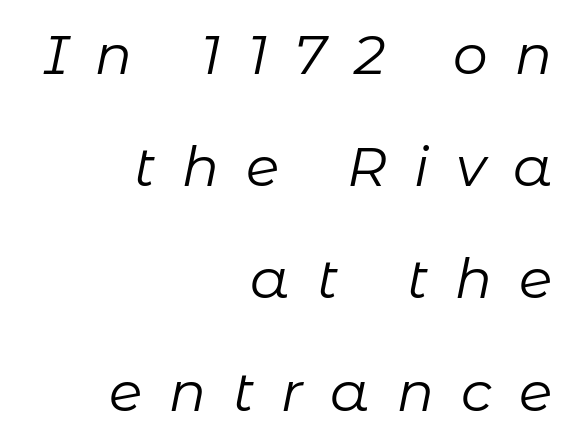
{"italic": "yes", "lean": "right", "slant_degrees": 11, "bold": "no", "weight": "regular", "width": "normal", "stroke_contrast": "low", "x_height": "medium", "monospaced": "no", "underline": "no", "align": "right", "line_spacing": "loose", "line_spacing_ratio": 2.04, "letter_spacing": "wide", "letter_spacing_em": 0.49, "glyph_px": 55}
